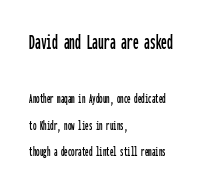
The image shows 23 px text type, upright; set left-aligned, line spacing 1.87x, normal letter spacing, not underlined; the first (top) block is 1.64x larger.
